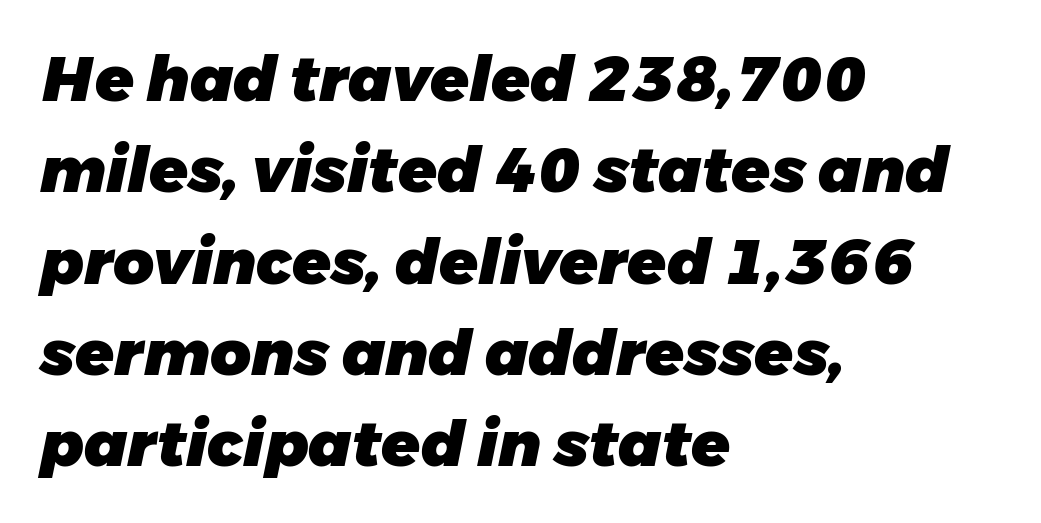
The glyphs are unaccompanied by any horizontal stroke below them. Rendered with sloped, italic letterforms. Does the copy run flush right? No — it runs flush left. Its strokes are broad and dark, the hallmark of bold type. The designer left line spacing at the default.
